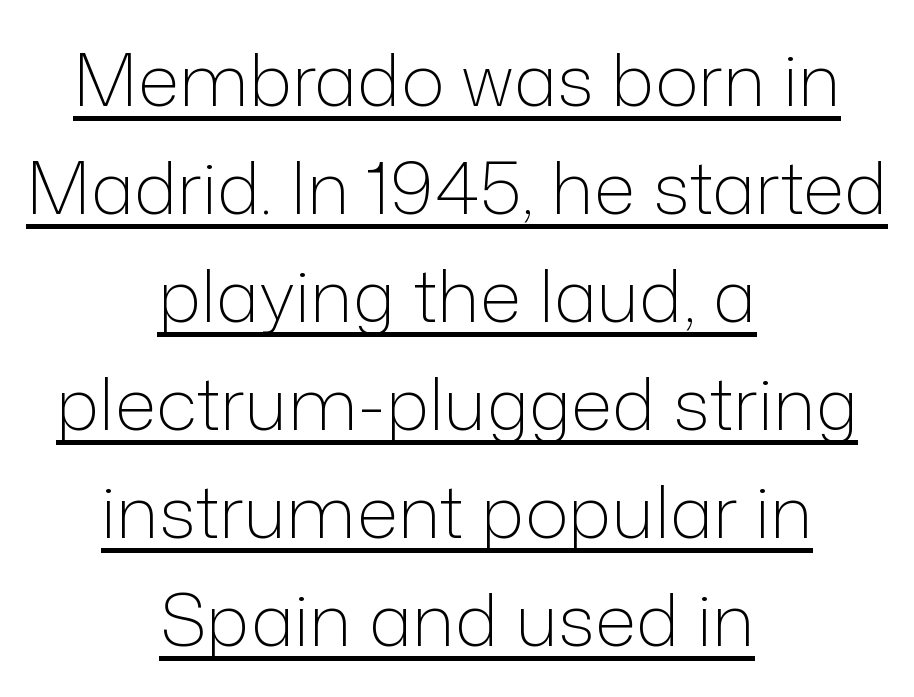
The image shows 73 px light sans-serif type, upright; set centered, normal line spacing (1.48x), normal letter spacing, underlined; low stroke contrast and a medium x-height.
